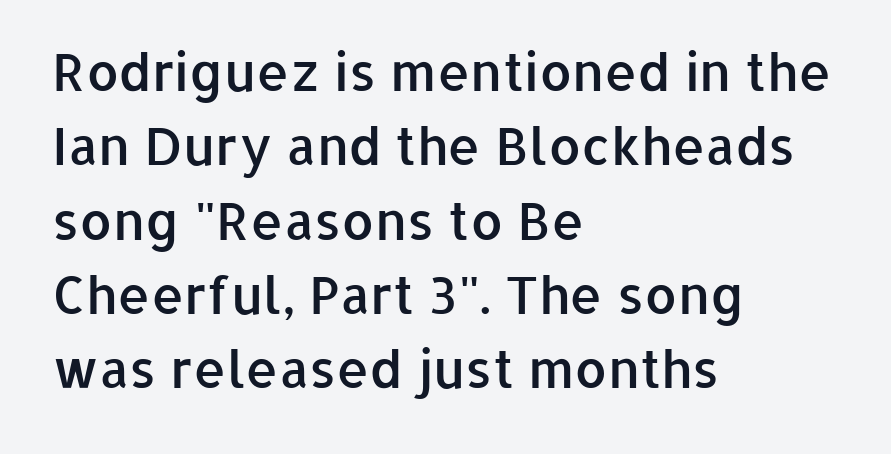
Compared with an ordinary text face, these strokes are moderately heavier — a semibold. Which margin do the lines hug? The left one — the right edge is uneven. Quick note: underline off. The leading is moderate, giving the passage an even texture. Varying glyph widths throughout — classic text-font behaviour.
